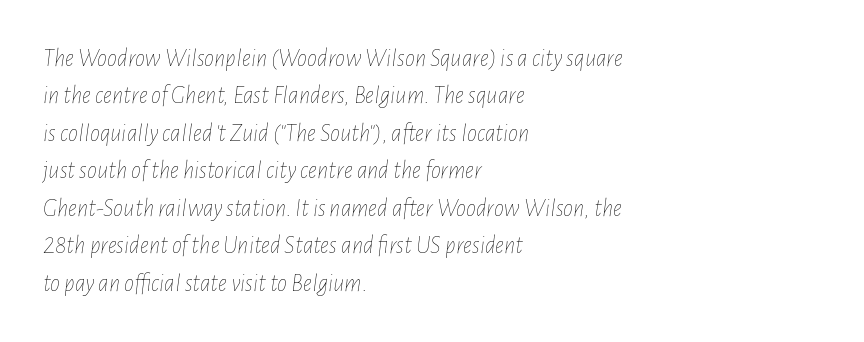
Q: Is the text bold? A: No.
Q: Is the text italic (slanted)? A: Yes, it leans right by about 7 degrees.
Q: Is the text underlined? A: No.
Q: How is the paragraph aligned? A: Left-aligned.
Q: Is the spacing between letters normal or unusually wide? A: Normal.
Q: Is the spacing between lines tight, normal or loose? A: Normal.
